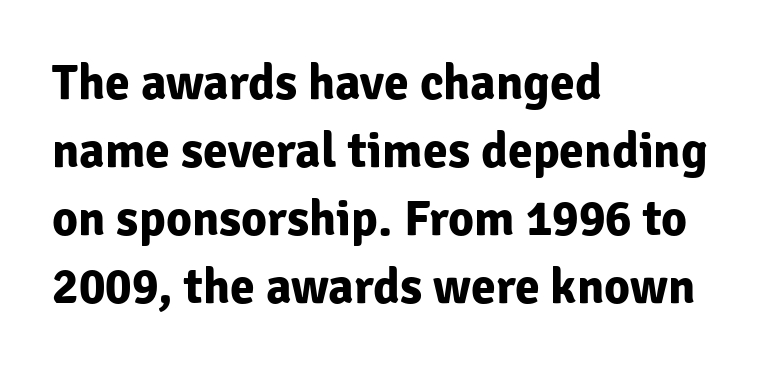
Q: Is the text bold? A: Yes.
Q: Is the text italic (slanted)? A: No, it is upright.
Q: Is the typeface a serif or a sans-serif typeface? A: Sans-serif.
Q: Is the text underlined? A: No.
Q: How is the paragraph aligned? A: Left-aligned.
Q: Is the spacing between letters normal or unusually wide? A: Normal.
Q: Is the spacing between lines tight, normal or loose? A: Normal.
Q: Width (condensed, normal, or wide)? A: Normal.
Q: Stroke contrast? A: Low.
Q: x-height? A: Medium.
Q: Monospaced? A: No.
